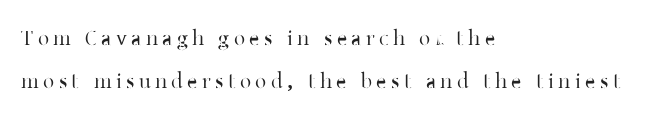
The image shows 22 px text type, upright; set left-aligned, loose line spacing (1.96x), unusually wide letter spacing (+0.2 em), not underlined.
